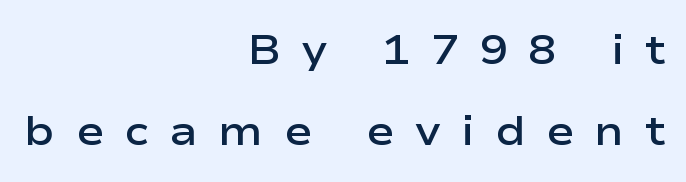
Stroke thickness is moderately raised; the sample reads as semibold. Short note: letters widely spaced. The letters stand upright; this is a roman face. Does the type have serifs? No, each stem ends abruptly.
